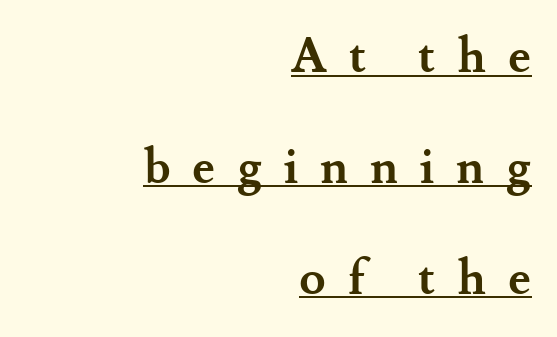
{"serif": "yes", "italic": "no", "bold": "yes", "weight": "semibold", "width": "normal", "stroke_contrast": "medium", "x_height": "small", "monospaced": "no", "underline": "yes", "align": "right", "line_spacing": "loose", "line_spacing_ratio": 2.31, "letter_spacing": "wide", "letter_spacing_em": 0.45, "glyph_px": 48}
